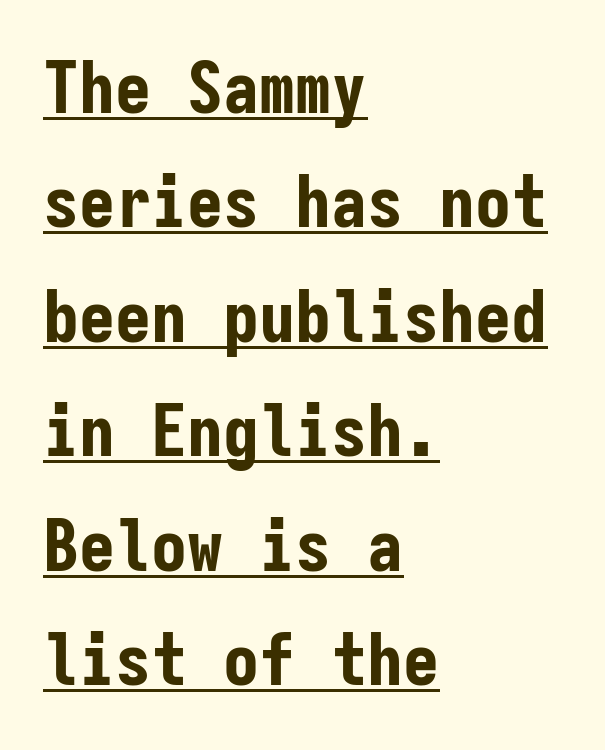
Q: Is the text bold? A: Yes.
Q: Is the text italic (slanted)? A: No, it is upright.
Q: Is the typeface a serif or a sans-serif typeface? A: Sans-serif.
Q: Is the text underlined? A: Yes.
Q: How is the paragraph aligned? A: Left-aligned.
Q: Is the spacing between letters normal or unusually wide? A: Normal.
Q: Is the spacing between lines tight, normal or loose? A: Normal.
Q: Width (condensed, normal, or wide)? A: Condensed.
Q: Stroke contrast? A: Low.
Q: x-height? A: Medium.
Q: Monospaced? A: Yes.
